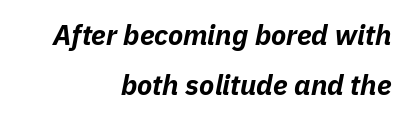
Q: Is the text bold? A: Yes.
Q: Is the text italic (slanted)? A: Yes, it leans right by about 11 degrees.
Q: Is the text underlined? A: No.
Q: How is the paragraph aligned? A: Right-aligned.
Q: Is the spacing between letters normal or unusually wide? A: Normal.
Q: Width (condensed, normal, or wide)? A: Normal.
Q: Stroke contrast? A: Low.
Q: x-height? A: Medium.
Q: Monospaced? A: No.
